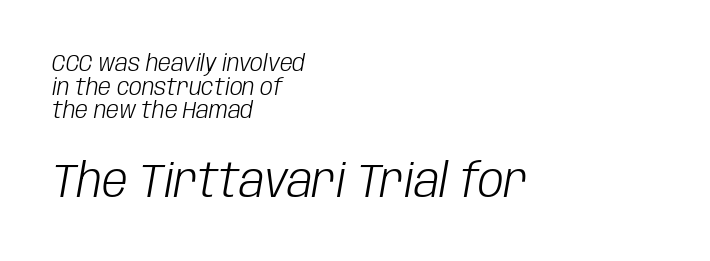
The image shows 46 px light, condensed type, italic (leaning right); set left-aligned, tight line spacing (1.03x), normal letter spacing, not underlined; the second (bottom) block is 2.0x larger; low stroke contrast and a large x-height.
